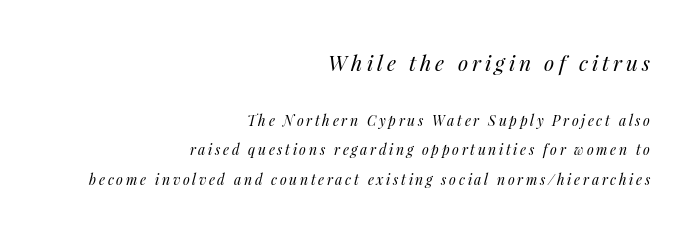
{"italic": "yes", "lean": "right", "slant_degrees": 14, "bold": "no", "underline": "no", "align": "right", "line_spacing": "loose", "line_spacing_ratio": 2.13, "larger_block": "first", "size_ratio": 1.5, "glyph_px": 21}
